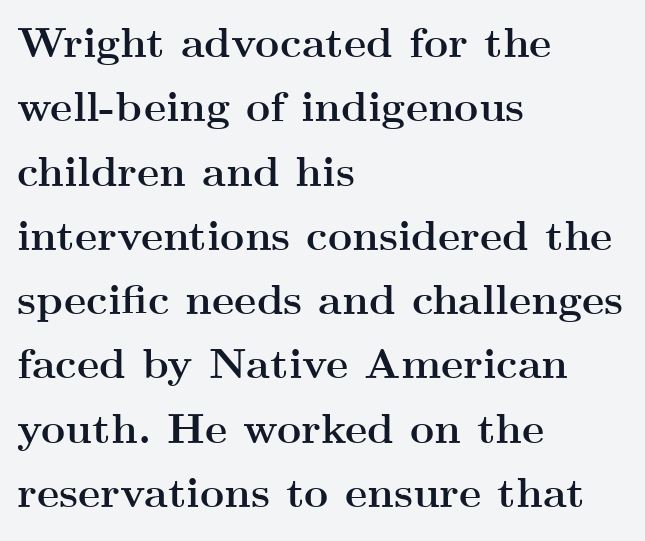
Little horizontal feet cap the strokes, marking this as serif type. The zone under the glyphs is completely vacant. These lines stack with their left ends in a neat column. The lettering stays uniformly vertical, giving the passage a roman look. Varying glyph widths throughout — classic text-font behaviour.
